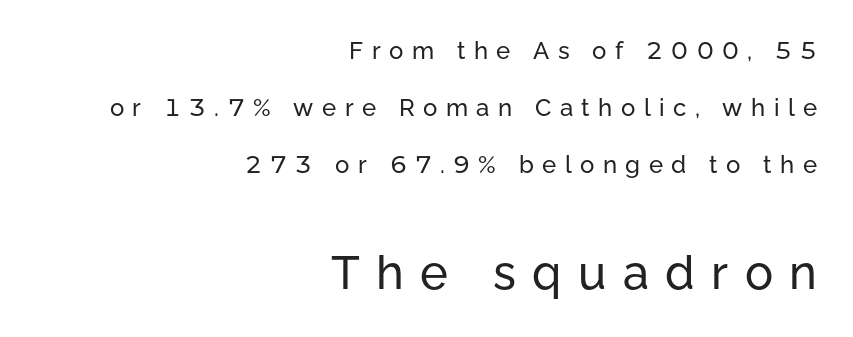
Q: Is the text italic (slanted)? A: No, it is upright.
Q: Is the typeface a serif or a sans-serif typeface? A: Sans-serif.
Q: Is the text underlined? A: No.
Q: How is the paragraph aligned? A: Right-aligned.
Q: Is the spacing between letters normal or unusually wide? A: Unusually wide.
Q: Is the spacing between lines tight, normal or loose? A: Loose.
Q: Which block of text is set in a larger size, the first (top) or the second (bottom)? A: The second (bottom) one.
Q: Width (condensed, normal, or wide)? A: Normal.
Q: Stroke contrast? A: Low.
Q: x-height? A: Medium.
Q: Monospaced? A: No.
